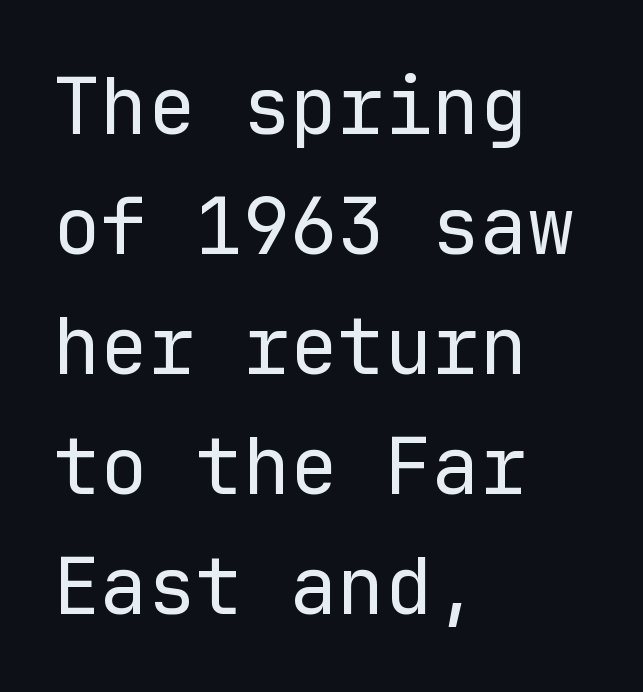
The image shows 79 px regular-weight sans-serif type, upright, monospaced; set left-aligned, normal line spacing (1.52x), normal letter spacing, not underlined; low stroke contrast and a medium x-height.
